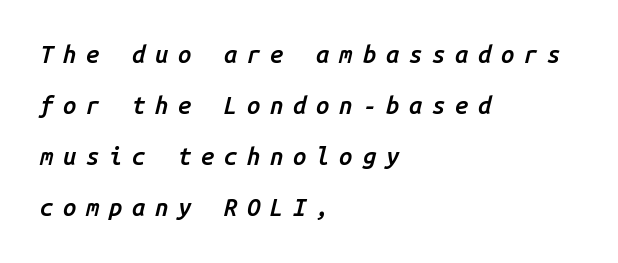
The image shows 24 px text type, italic (leaning right); set left-aligned, loose line spacing (2.12x), unusually wide letter spacing (+0.4 em), not underlined.
